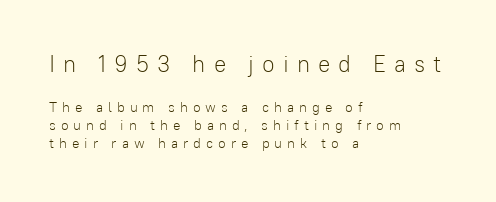
{"italic": "no", "bold": "no", "underline": "no", "align": "left", "line_spacing": "normal", "line_spacing_ratio": 1.31, "letter_spacing": "wide", "letter_spacing_em": 0.35, "larger_block": "first", "size_ratio": 1.64, "glyph_px": 23}
